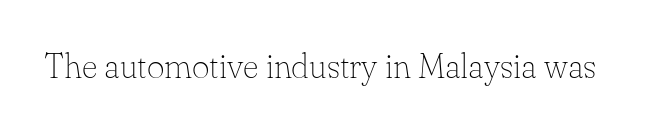
The image shows 34 px thin serif type, upright; set normal letter spacing, not underlined; low stroke contrast and a small x-height.
